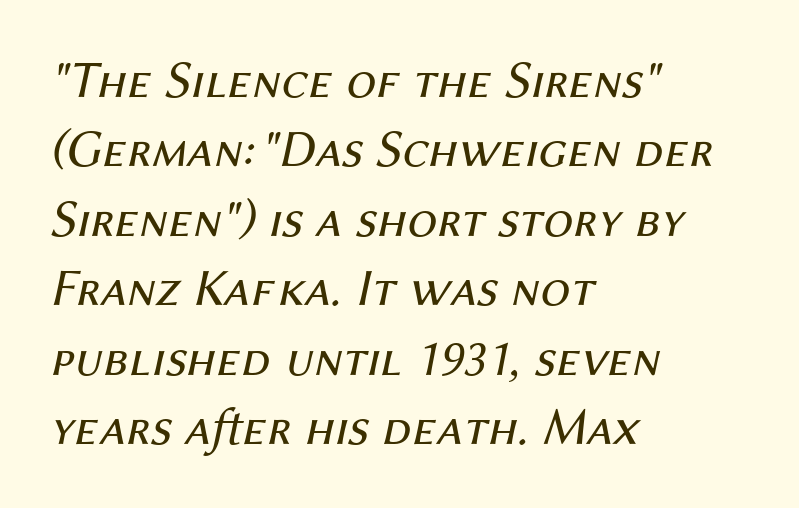
The image shows 53 px regular-weight type, italic (leaning right); set left-aligned, normal line spacing (1.31x), normal letter spacing, not underlined; medium stroke contrast and a medium x-height.
